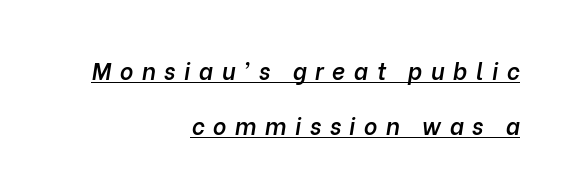
What stands out about the letter spacing? Its width — letters are far apart. Looks like someone drew a line under every word here. The block of text is sparse from top to bottom, with ample space between rows. The text carries the slant typical of an italic or oblique font.
